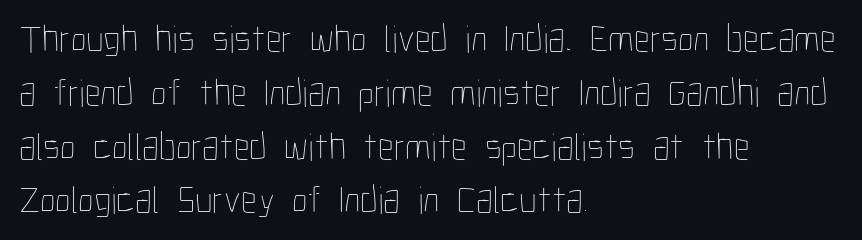
Q: Is the text bold? A: No.
Q: Is the text italic (slanted)? A: No, it is upright.
Q: Is the text underlined? A: No.
Q: How is the paragraph aligned? A: Left-aligned.
Q: Is the spacing between letters normal or unusually wide? A: Normal.
Q: Is the spacing between lines tight, normal or loose? A: Normal.
Q: Width (condensed, normal, or wide)? A: Condensed.
Q: Stroke contrast? A: Low.
Q: x-height? A: Medium.
Q: Monospaced? A: No.
